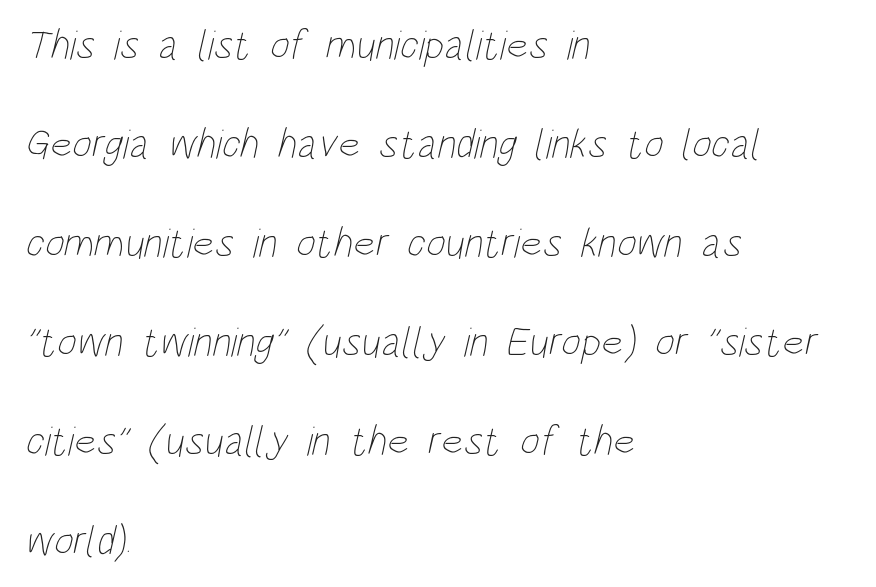
Q: Is the text bold? A: No.
Q: Is the text underlined? A: No.
Q: How is the paragraph aligned? A: Left-aligned.
Q: Is the spacing between letters normal or unusually wide? A: Normal.
Q: Is the spacing between lines tight, normal or loose? A: Loose.
Q: Width (condensed, normal, or wide)? A: Condensed.
Q: Stroke contrast? A: Low.
Q: x-height? A: Large.
Q: Monospaced? A: No.
